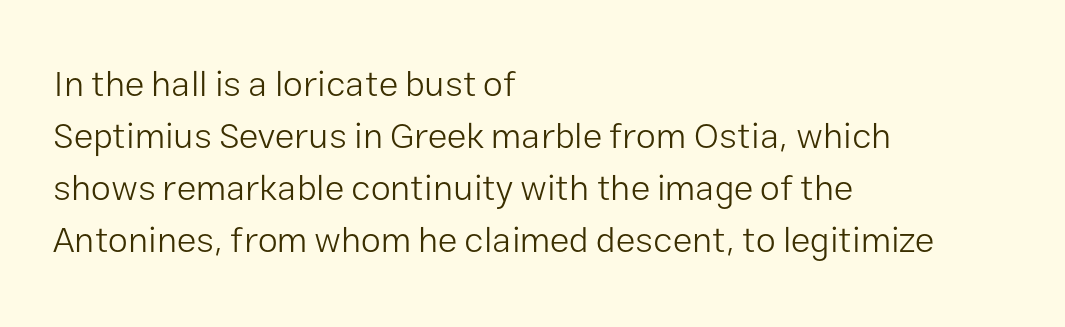
{"serif": "no", "italic": "no", "bold": "no", "weight": "light", "width": "normal", "stroke_contrast": "low", "x_height": "medium", "monospaced": "no", "underline": "no", "align": "left", "line_spacing": "normal", "line_spacing_ratio": 1.44, "letter_spacing": "normal", "letter_spacing_em": 0.0, "glyph_px": 36}
